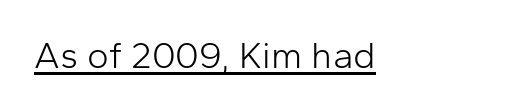
Q: Is the text bold? A: No.
Q: Is the text italic (slanted)? A: No, it is upright.
Q: Is the typeface a serif or a sans-serif typeface? A: Sans-serif.
Q: Is the text underlined? A: Yes.
Q: Is the spacing between letters normal or unusually wide? A: Normal.
Q: Width (condensed, normal, or wide)? A: Normal.
Q: Stroke contrast? A: Low.
Q: x-height? A: Medium.
Q: Monospaced? A: No.
